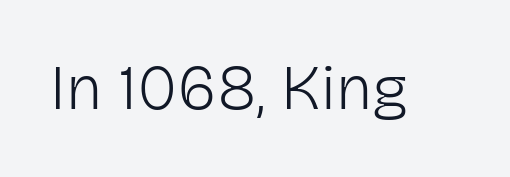
The image shows 63 px light sans-serif type, upright; set normal letter spacing, not underlined; low stroke contrast and a medium x-height.
